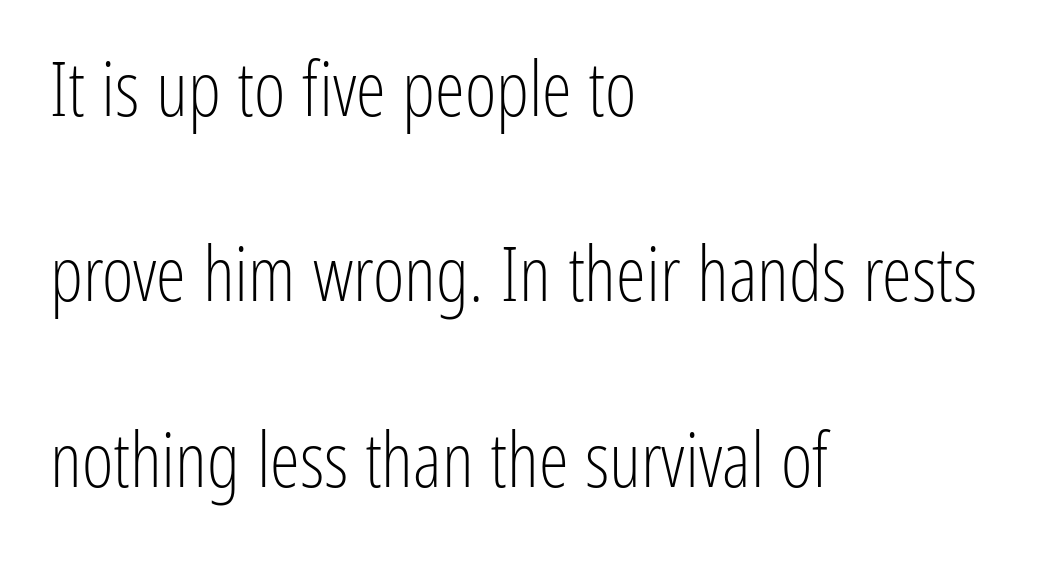
The image shows 76 px light, condensed sans-serif type, upright; set left-aligned, loose line spacing (2.44x), normal letter spacing, not underlined; low stroke contrast and a medium x-height.
